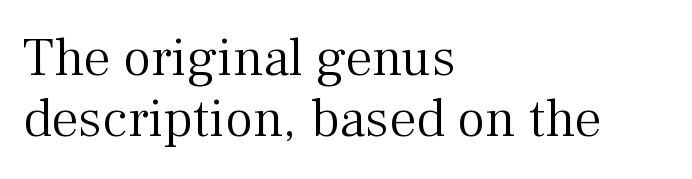
The image shows 54 px light serif type, upright; set left-aligned, tight line spacing (1.13x), normal letter spacing, not underlined; medium stroke contrast and a medium x-height.
